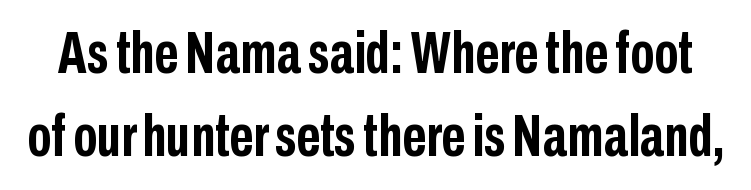
{"serif": "no", "italic": "no", "bold": "yes", "weight": "semibold", "width": "condensed", "stroke_contrast": "low", "x_height": "medium", "monospaced": "no", "underline": "no", "line_spacing": "normal", "line_spacing_ratio": 1.4, "letter_spacing": "normal", "letter_spacing_em": 0.0, "glyph_px": 59}
